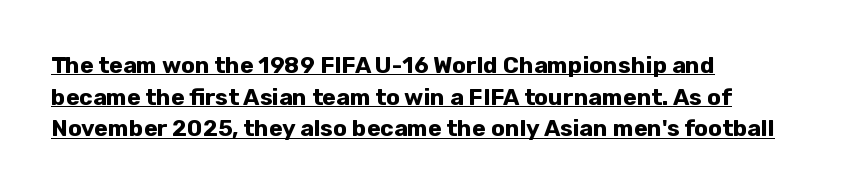
{"italic": "no", "bold": "yes", "underline": "yes", "align": "left", "line_spacing": "normal", "line_spacing_ratio": 1.38, "letter_spacing": "normal", "letter_spacing_em": 0.0, "glyph_px": 23}
